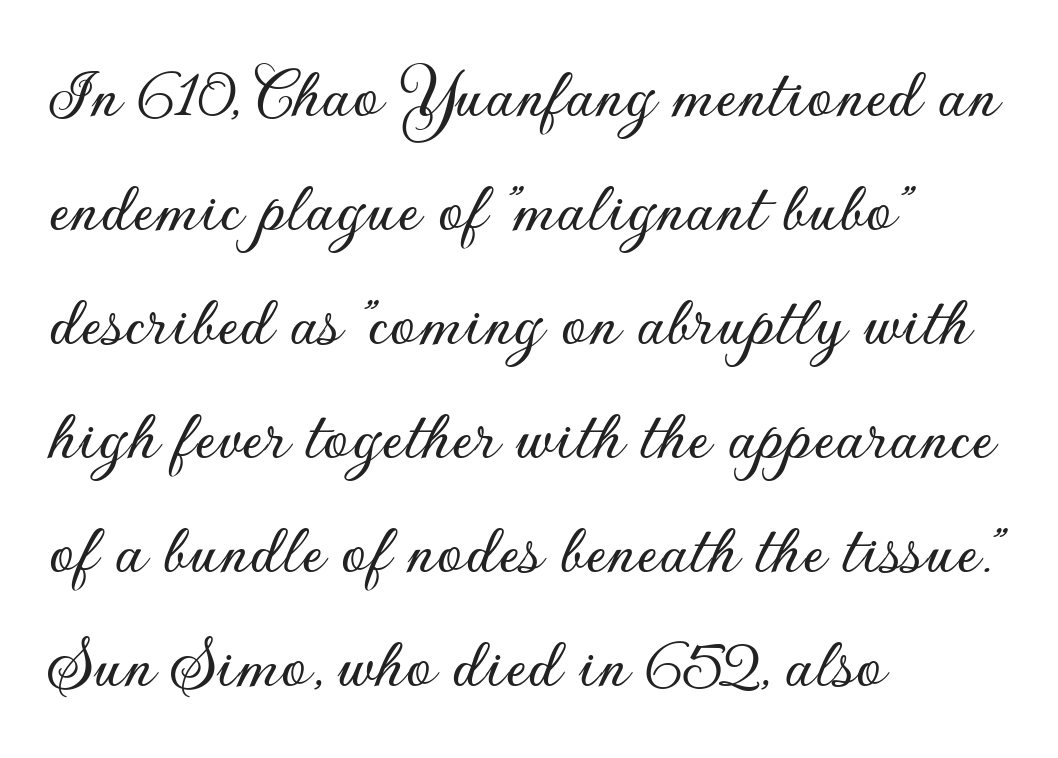
The image shows 74 px sans-serif type; set left-aligned, normal line spacing (1.54x), normal letter spacing, not underlined; low stroke contrast and a small x-height.
